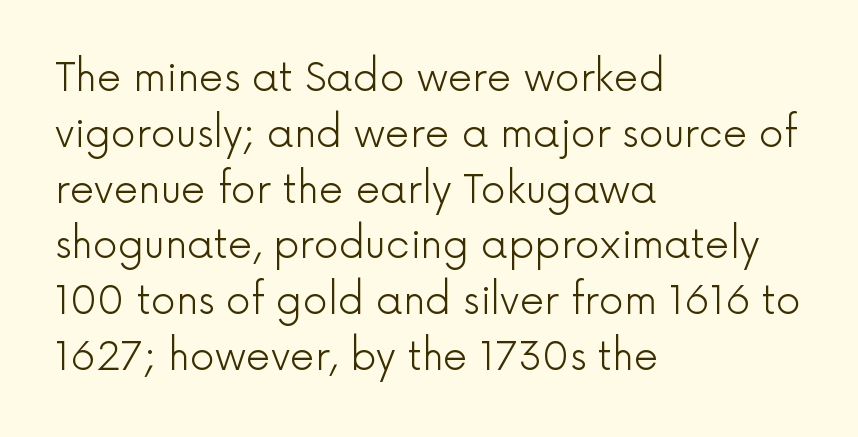
Is this a sans? Yes — the strokes have no serifs. Letters have the restrained weight of plain body copy at most. This sample keeps an unexceptional amount of space between lines. Posture: straight, roman, zero tilt.
